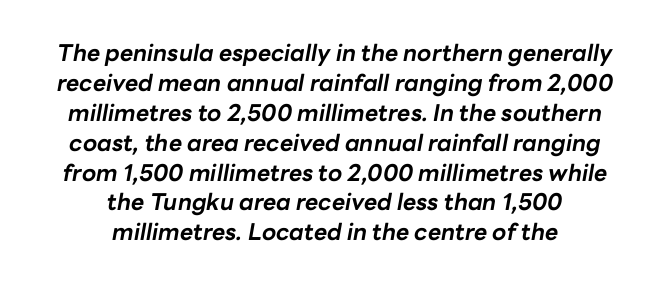
This rendering uses center alignment, leaving both contours irregular but symmetric. Students, note that the glyphs here touch the page at normal intervals. Line spacing here is normal. Is the type slanted? Yes — the strokes lean at a clear angle. Caption: bold face, heavy strokes.
